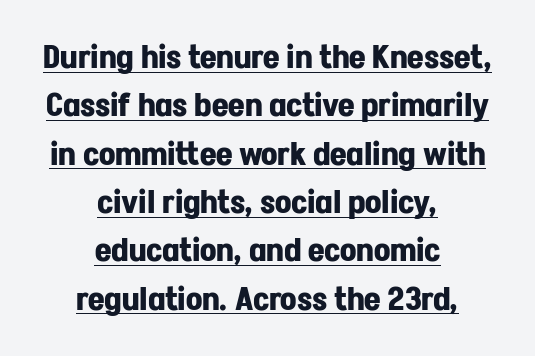
The image shows 32 px bold sans-serif type, upright; set centered, normal line spacing (1.51x), normal letter spacing, underlined; low stroke contrast and a medium x-height.
